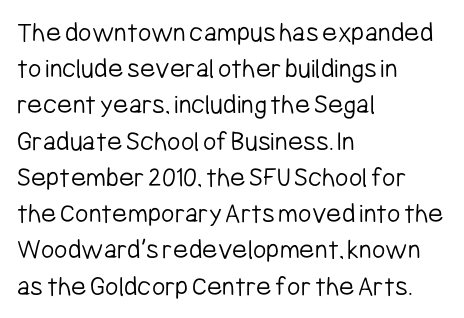
The image shows 29 px light, condensed sans-serif type, upright; set left-aligned, normal line spacing (1.25x), normal letter spacing, not underlined; low stroke contrast and a medium x-height.
